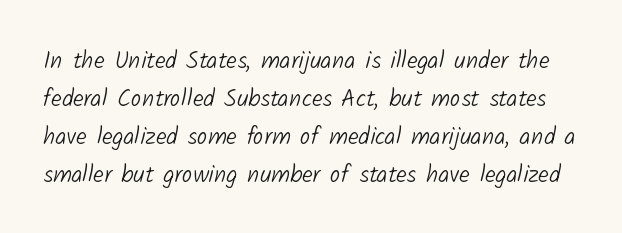
{"bold": "no", "underline": "no", "line_spacing": "normal", "line_spacing_ratio": 1.59, "letter_spacing": "normal", "letter_spacing_em": 0.0, "glyph_px": 24}
